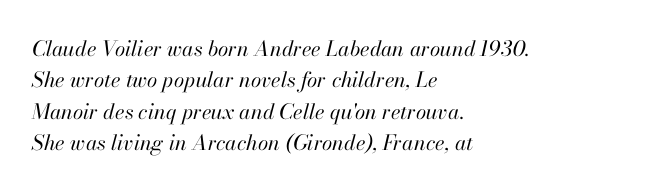
Q: Is the text bold? A: No.
Q: Is the text italic (slanted)? A: Yes, it leans right by about 13 degrees.
Q: Is the text underlined? A: No.
Q: How is the paragraph aligned? A: Left-aligned.
Q: Is the spacing between letters normal or unusually wide? A: Normal.
Q: Is the spacing between lines tight, normal or loose? A: Normal.
